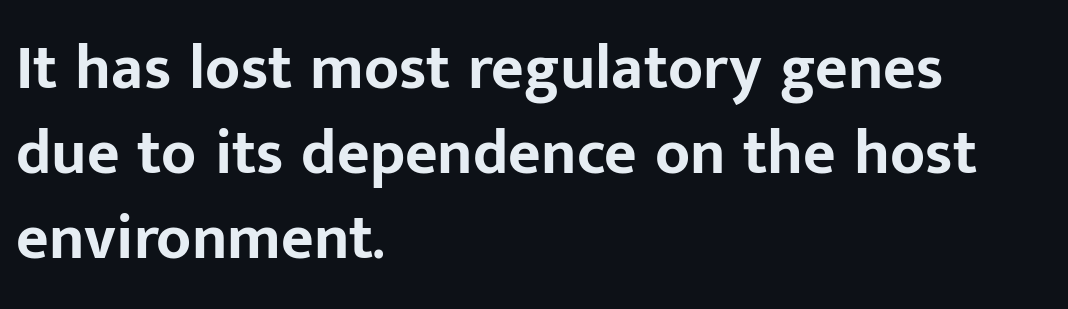
Q: Is the text bold? A: Yes.
Q: Is the text italic (slanted)? A: No, it is upright.
Q: Is the typeface a serif or a sans-serif typeface? A: Sans-serif.
Q: Is the text underlined? A: No.
Q: How is the paragraph aligned? A: Left-aligned.
Q: Is the spacing between letters normal or unusually wide? A: Normal.
Q: Is the spacing between lines tight, normal or loose? A: Normal.
Q: Width (condensed, normal, or wide)? A: Normal.
Q: Stroke contrast? A: Low.
Q: x-height? A: Medium.
Q: Monospaced? A: No.
